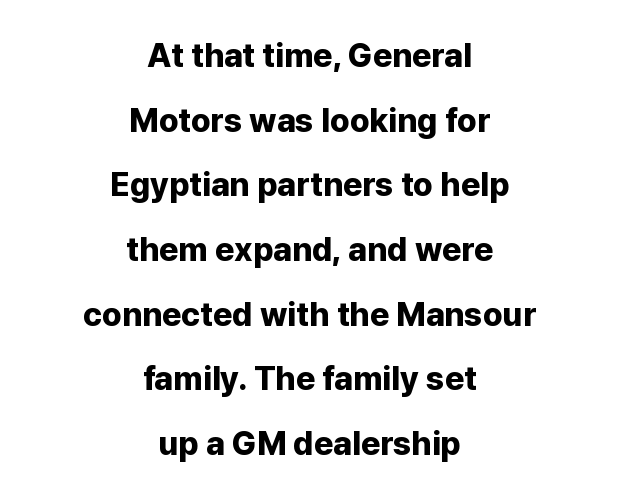
Q: Is the text bold? A: Yes.
Q: Is the text italic (slanted)? A: No, it is upright.
Q: Is the typeface a serif or a sans-serif typeface? A: Sans-serif.
Q: Is the text underlined? A: No.
Q: How is the paragraph aligned? A: Centered.
Q: Is the spacing between letters normal or unusually wide? A: Normal.
Q: Is the spacing between lines tight, normal or loose? A: Loose.
Q: Width (condensed, normal, or wide)? A: Normal.
Q: Stroke contrast? A: Low.
Q: x-height? A: Medium.
Q: Monospaced? A: No.
